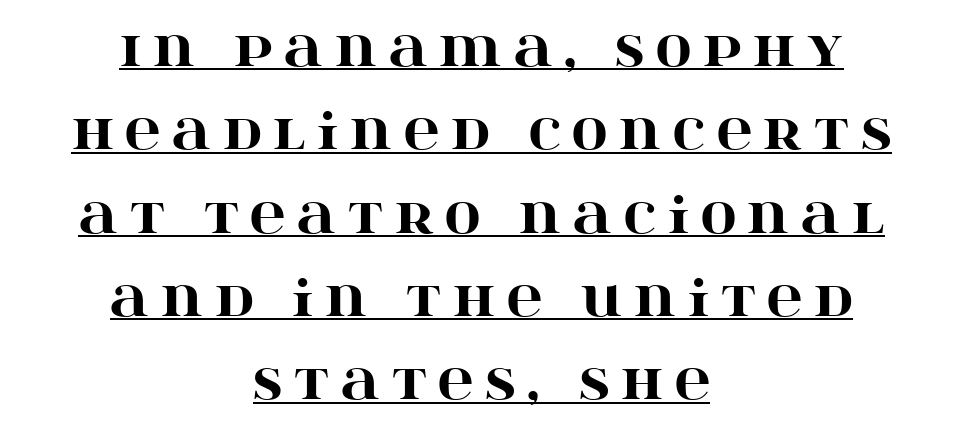
{"serif": "yes", "italic": "no", "bold": "yes", "weight": "heavy", "width": "wide", "stroke_contrast": "high", "x_height": "large", "monospaced": "no", "underline": "yes", "align": "center", "line_spacing": "normal", "line_spacing_ratio": 1.7, "letter_spacing": "wide", "letter_spacing_em": 0.24, "glyph_px": 49}
